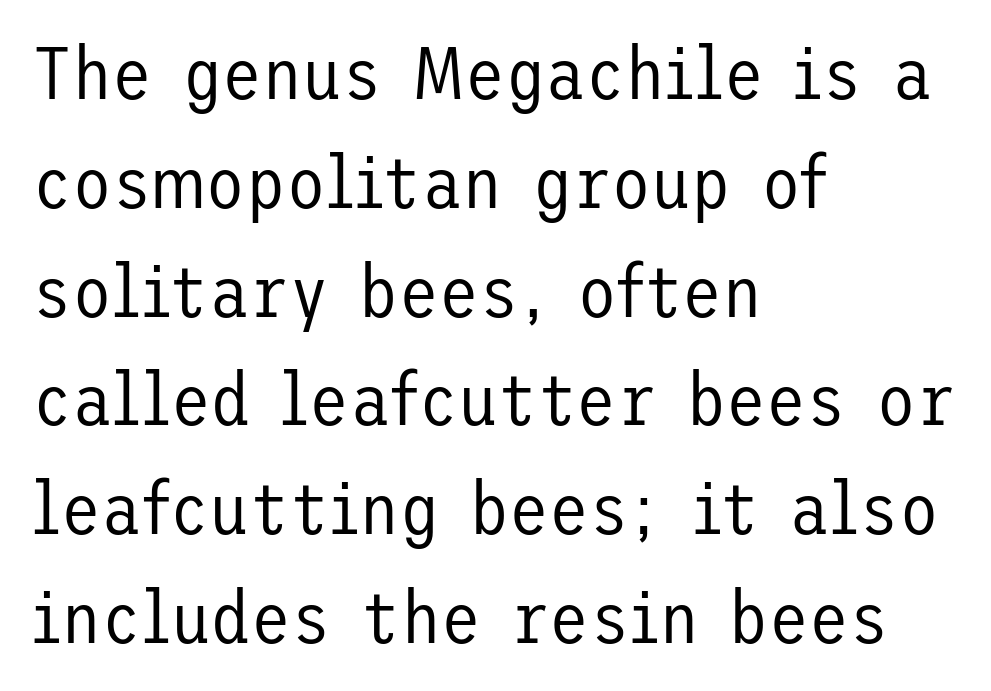
This is sans-serif lettering, the kind often seen on screens and signage. The typography opts for an upright posture over an oblique one. The tracking reads as untouched default to a designer's eye. One-word summary of the alignment: left.
